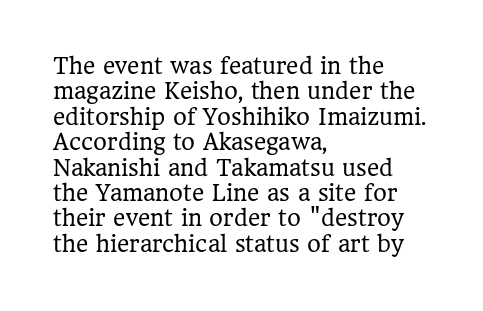
The image shows 21 px text type, upright; set left-aligned, line spacing 1.21x, normal letter spacing, not underlined.
